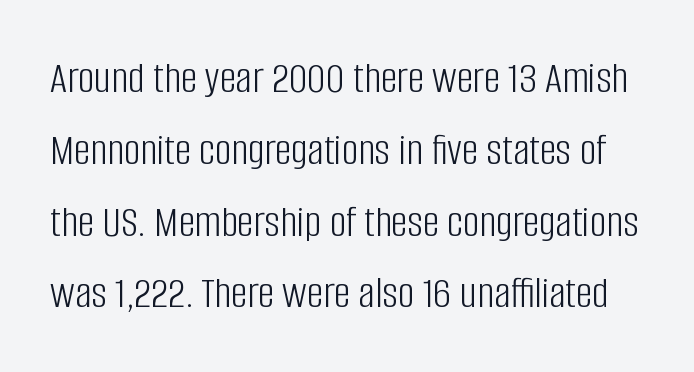
Rule under the text: the space is simply empty. The typeface chosen for these lines omits serifs. The passage shown stacks its lines at a standard gap. The lettering holds an erect, upright posture throughout. No extra ink here — the face is not bold.
